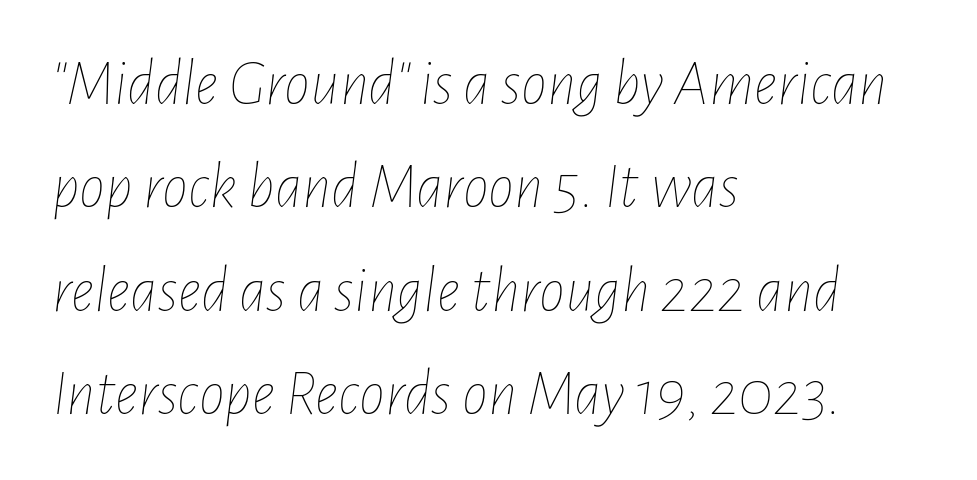
{"italic": "yes", "lean": "right", "slant_degrees": 7, "bold": "no", "weight": "thin", "width": "condensed", "stroke_contrast": "low", "x_height": "medium", "monospaced": "no", "underline": "no", "align": "left", "line_spacing": "normal", "line_spacing_ratio": 1.59, "letter_spacing": "normal", "letter_spacing_em": 0.0, "glyph_px": 65}
